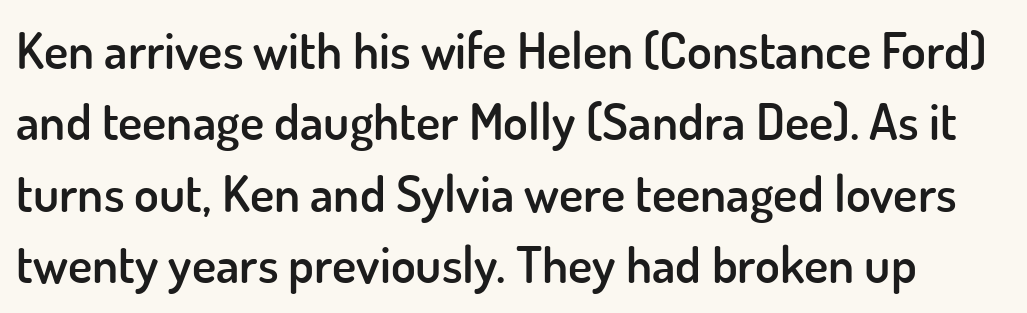
Q: Is the text bold? A: Semi-bold.
Q: Is the text italic (slanted)? A: No, it is upright.
Q: Is the typeface a serif or a sans-serif typeface? A: Sans-serif.
Q: Is the text underlined? A: No.
Q: Is the spacing between letters normal or unusually wide? A: Normal.
Q: Is the spacing between lines tight, normal or loose? A: Normal.
Q: Width (condensed, normal, or wide)? A: Normal.
Q: Stroke contrast? A: Low.
Q: x-height? A: Small.
Q: Monospaced? A: No.
